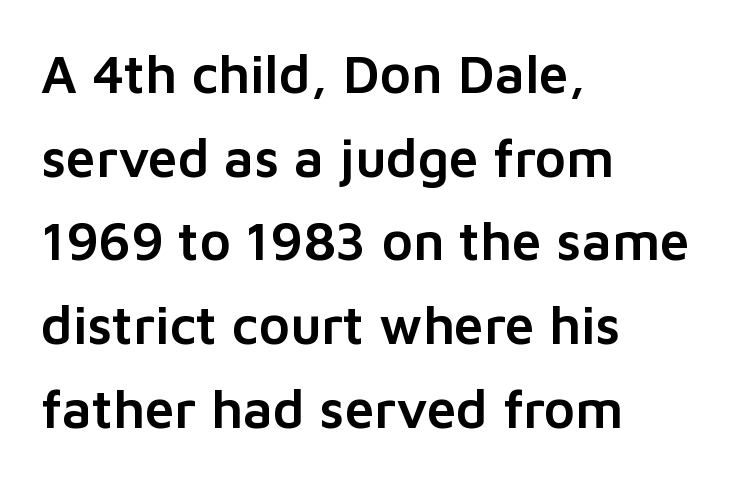
The image shows 53 px sans-serif type, upright; set left-aligned, normal line spacing (1.58x), normal letter spacing, not underlined; low stroke contrast and a medium x-height.
